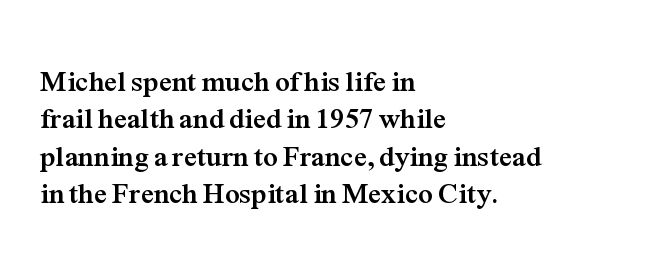
Ascenders rise straight up at ninety degrees. Each letter keeps its own natural width here, so spacing adapts to shape. The lines are quadded left. The glyphs have the mass of a bold cut. The face used here is rendered with its standard letterfit.
